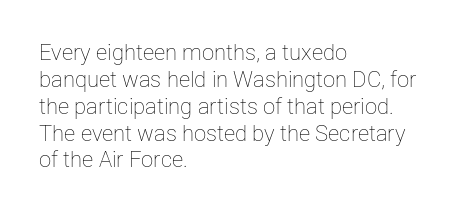
Honestly, the letter spacing is just normal — you wouldn't notice it. A student would call this left alignment; a typographer would say flush left, rag right. The font sits on the lighter half of the weight spectrum, regular included. Just letters on the line, the space beneath them empty.
